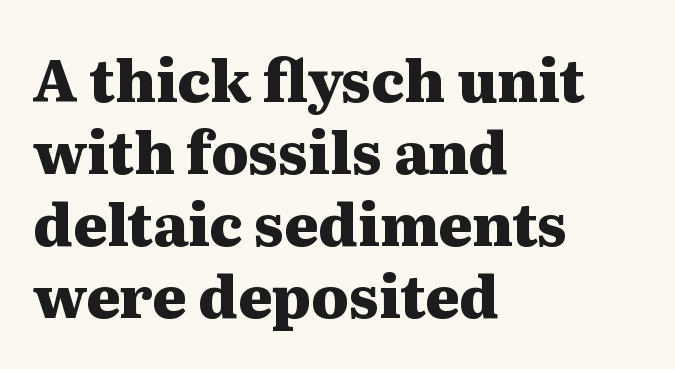
The image shows 58 px heavy, wide serif type, upright; set left-aligned, line spacing 1.24x, normal letter spacing, not underlined; medium stroke contrast and a medium x-height.
